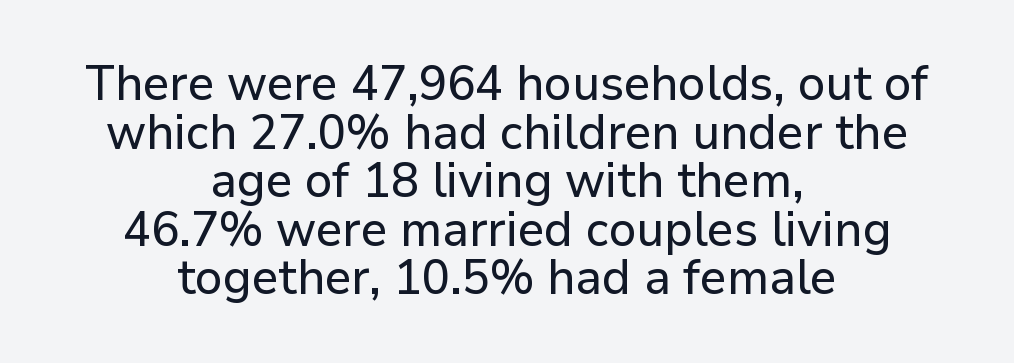
Q: Is the text italic (slanted)? A: No, it is upright.
Q: Is the typeface a serif or a sans-serif typeface? A: Sans-serif.
Q: Is the text underlined? A: No.
Q: How is the paragraph aligned? A: Centered.
Q: Is the spacing between letters normal or unusually wide? A: Normal.
Q: Is the spacing between lines tight, normal or loose? A: Tight.
Q: Width (condensed, normal, or wide)? A: Normal.
Q: Stroke contrast? A: Low.
Q: x-height? A: Medium.
Q: Monospaced? A: No.
